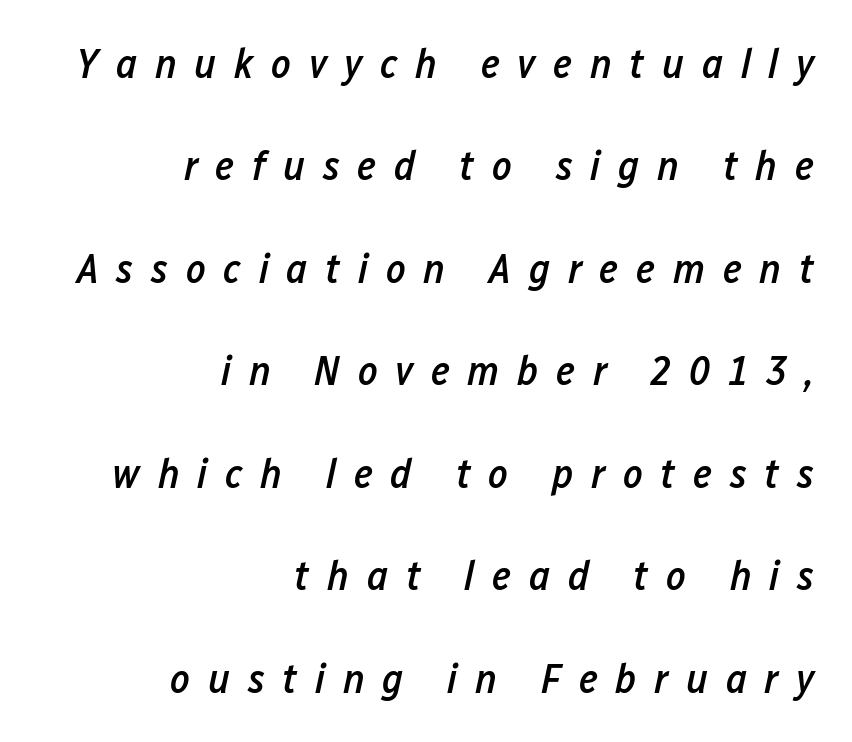
Q: Is the text bold? A: Semi-bold.
Q: Is the text italic (slanted)? A: Yes, it leans right by about 12 degrees.
Q: Is the text underlined? A: No.
Q: How is the paragraph aligned? A: Right-aligned.
Q: Is the spacing between letters normal or unusually wide? A: Unusually wide.
Q: Is the spacing between lines tight, normal or loose? A: Loose.
Q: Width (condensed, normal, or wide)? A: Condensed.
Q: Stroke contrast? A: Low.
Q: x-height? A: Medium.
Q: Monospaced? A: No.
